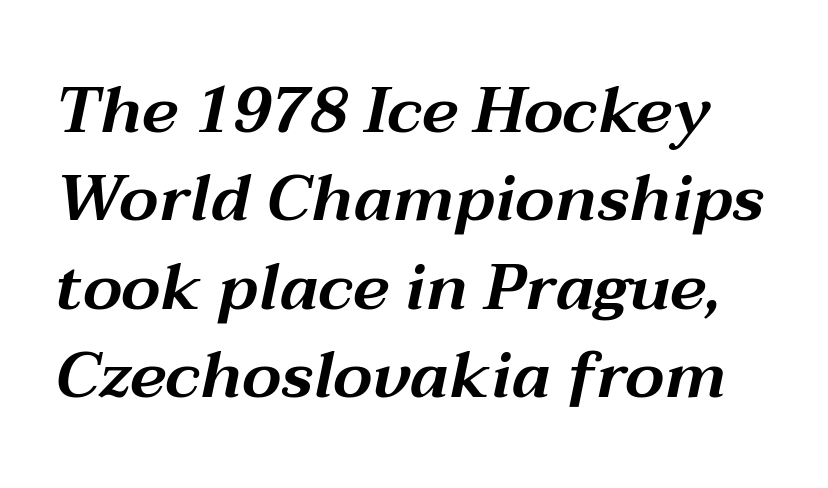
The image shows 65 px wide type, italic (leaning right); set normal line spacing (1.36x), normal letter spacing, not underlined; medium stroke contrast and a medium x-height.
